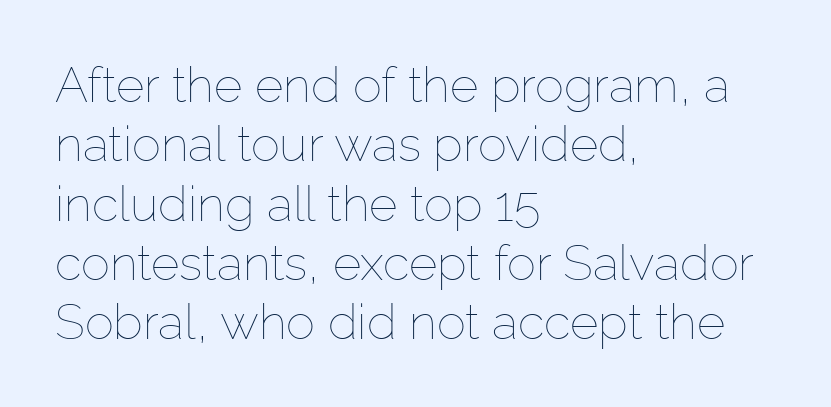
Q: Is the text bold? A: No.
Q: Is the text italic (slanted)? A: No, it is upright.
Q: Is the text underlined? A: No.
Q: How is the paragraph aligned? A: Left-aligned.
Q: Is the spacing between letters normal or unusually wide? A: Normal.
Q: Width (condensed, normal, or wide)? A: Normal.
Q: Stroke contrast? A: Low.
Q: x-height? A: Medium.
Q: Monospaced? A: No.
